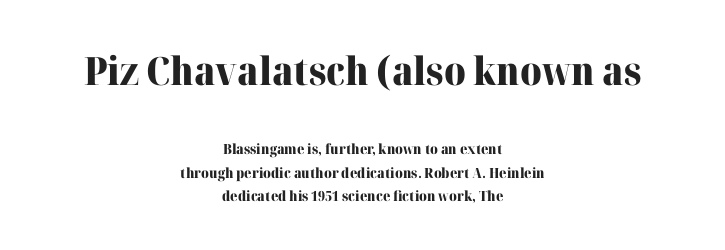
You can tell from the footed stems that serif type was used. Glance below the letters and you will spot only blank space. Rendered with straight, roman letterforms. Casual observation: everything's sitting right in the middle.
